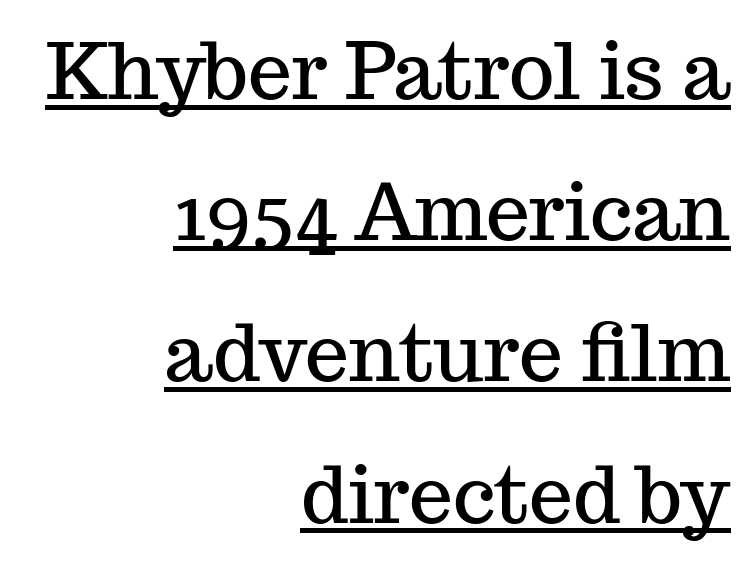
Q: Is the text italic (slanted)? A: No, it is upright.
Q: Is the typeface a serif or a sans-serif typeface? A: Serif.
Q: Is the text underlined? A: Yes.
Q: How is the paragraph aligned? A: Right-aligned.
Q: Is the spacing between letters normal or unusually wide? A: Normal.
Q: Width (condensed, normal, or wide)? A: Normal.
Q: Stroke contrast? A: Medium.
Q: x-height? A: Medium.
Q: Monospaced? A: No.
